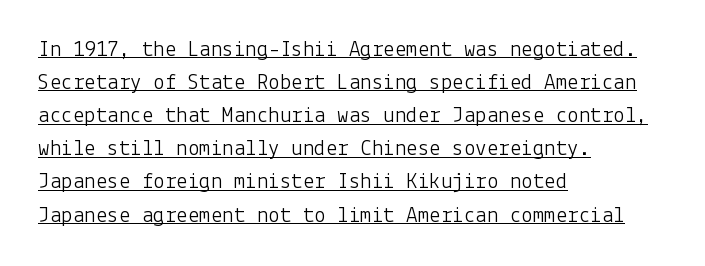
{"italic": "no", "bold": "no", "underline": "yes", "align": "left", "line_spacing": "normal", "line_spacing_ratio": 1.44, "letter_spacing": "normal", "letter_spacing_em": 0.0, "glyph_px": 23}
